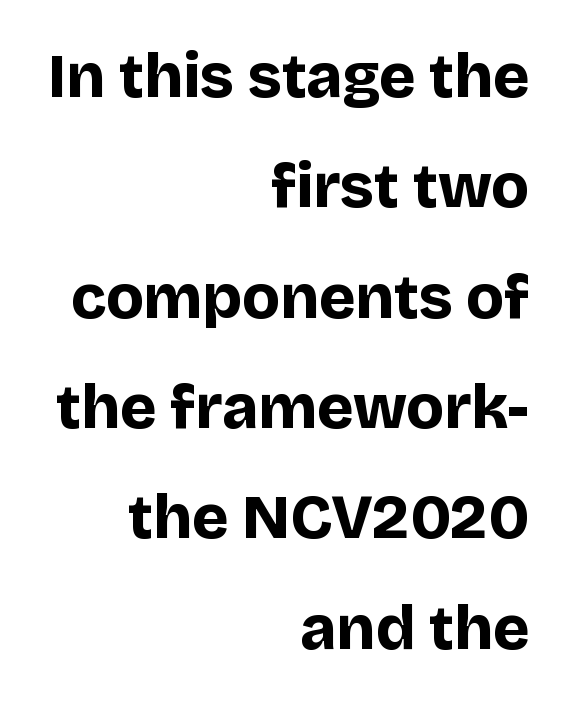
Strokes here are thick enough to call this a true bold. Observe the absence of serifs on each vertical stroke in this sample. Vertical strokes here are truly vertical. Nobody touched the tracking dial on this one. If you drew a ruler down the right edge, every line would touch it.
